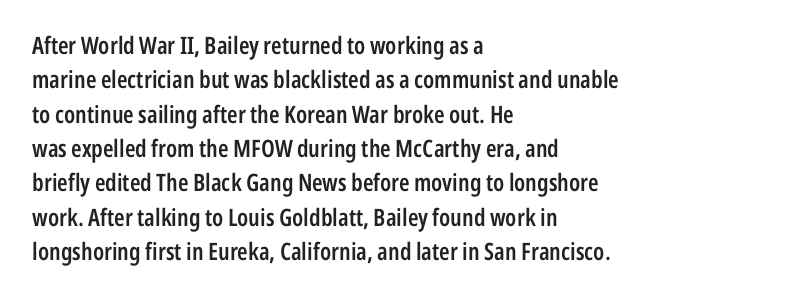
Q: Is the text bold? A: Semi-bold.
Q: Is the text italic (slanted)? A: No, it is upright.
Q: Is the text underlined? A: No.
Q: How is the paragraph aligned? A: Left-aligned.
Q: Is the spacing between letters normal or unusually wide? A: Normal.
Q: Is the spacing between lines tight, normal or loose? A: Normal.
